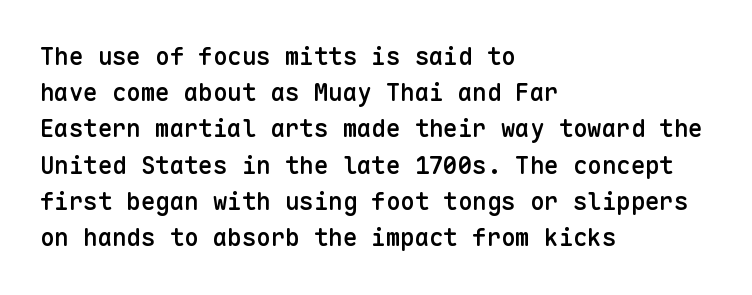
{"italic": "no", "bold": "semi", "underline": "no", "align": "left", "line_spacing": "normal", "line_spacing_ratio": 1.51, "letter_spacing": "normal", "letter_spacing_em": 0.0, "glyph_px": 24}
